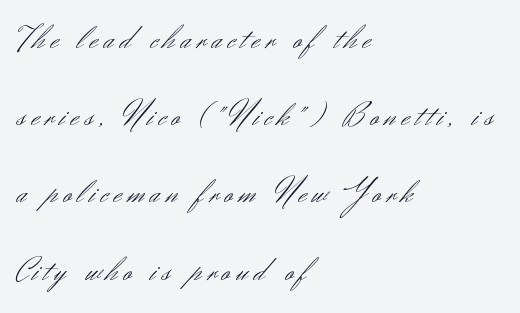
Do the characters align in a grid? No, the font is proportional. Alignment: flush left. The glyphs are unaccompanied by any horizontal stroke below them. Quick note: interline space is abundant. Stroke mass is kept to a normal reading level or below. Type style note: lacks serifs.
